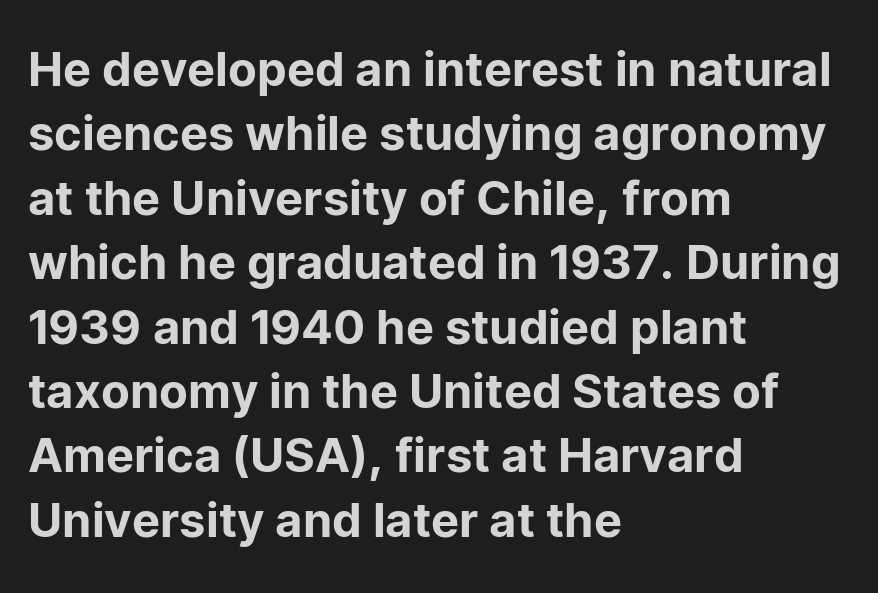
Q: Is the text italic (slanted)? A: No, it is upright.
Q: Is the typeface a serif or a sans-serif typeface? A: Sans-serif.
Q: Is the text underlined? A: No.
Q: How is the paragraph aligned? A: Left-aligned.
Q: Is the spacing between letters normal or unusually wide? A: Normal.
Q: Is the spacing between lines tight, normal or loose? A: Normal.
Q: Width (condensed, normal, or wide)? A: Normal.
Q: Stroke contrast? A: Low.
Q: x-height? A: Medium.
Q: Monospaced? A: No.
